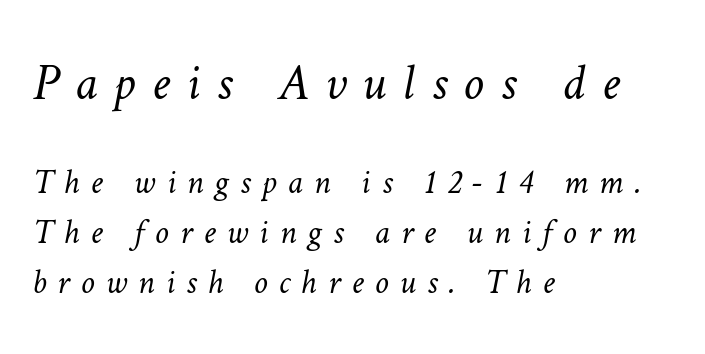
{"bold": "no", "weight": "light", "width": "normal", "stroke_contrast": "low", "x_height": "medium", "monospaced": "no", "underline": "no", "align": "left", "line_spacing": "normal", "line_spacing_ratio": 1.43, "letter_spacing": "wide", "letter_spacing_em": 0.31, "larger_block": "first", "size_ratio": 1.49, "glyph_px": 52}
